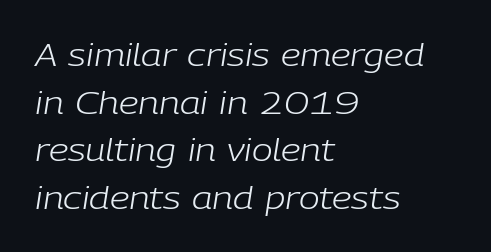
The string is rendered with underlining switched off. Vertical stems look standard width or narrower in stroke. The ragged edge is on the right, which tells us the setting is flush left. The designer left line spacing at the default. Compared with ordinary roman type, these characters are visibly tilted. These lines are rendered in a variable-pitch font.
